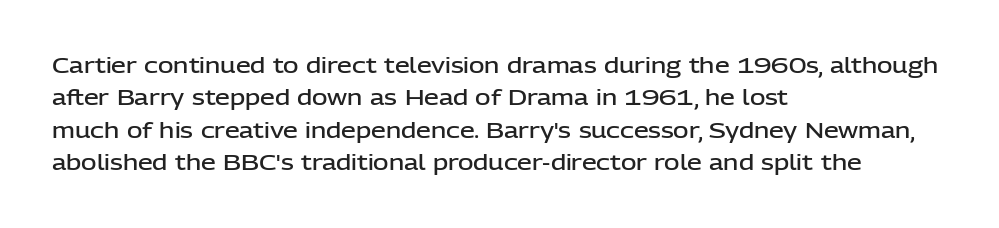
Italic? Not at all — the glyphs are vertical. Visually the block forms a straight wall on the left and a jagged coastline on the right. The horizontal fit of the characters is conventional and even. No word sits above an underline.
